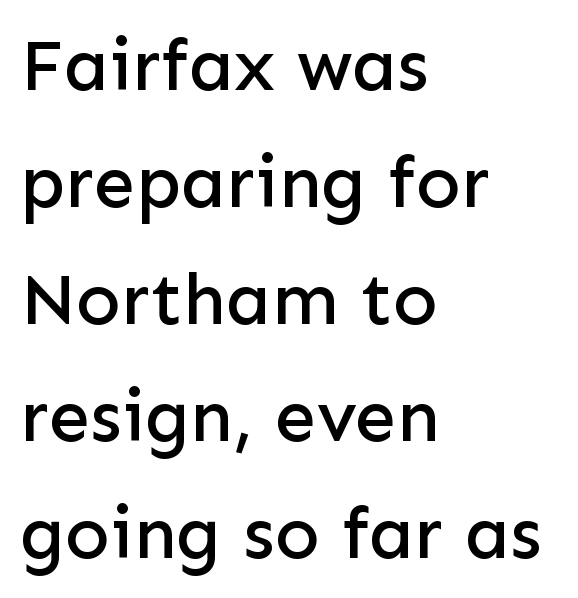
Q: Is the text italic (slanted)? A: No, it is upright.
Q: Is the typeface a serif or a sans-serif typeface? A: Sans-serif.
Q: Is the text underlined? A: No.
Q: How is the paragraph aligned? A: Left-aligned.
Q: Is the spacing between letters normal or unusually wide? A: Normal.
Q: Is the spacing between lines tight, normal or loose? A: Normal.
Q: Width (condensed, normal, or wide)? A: Normal.
Q: Stroke contrast? A: Low.
Q: x-height? A: Medium.
Q: Monospaced? A: No.
